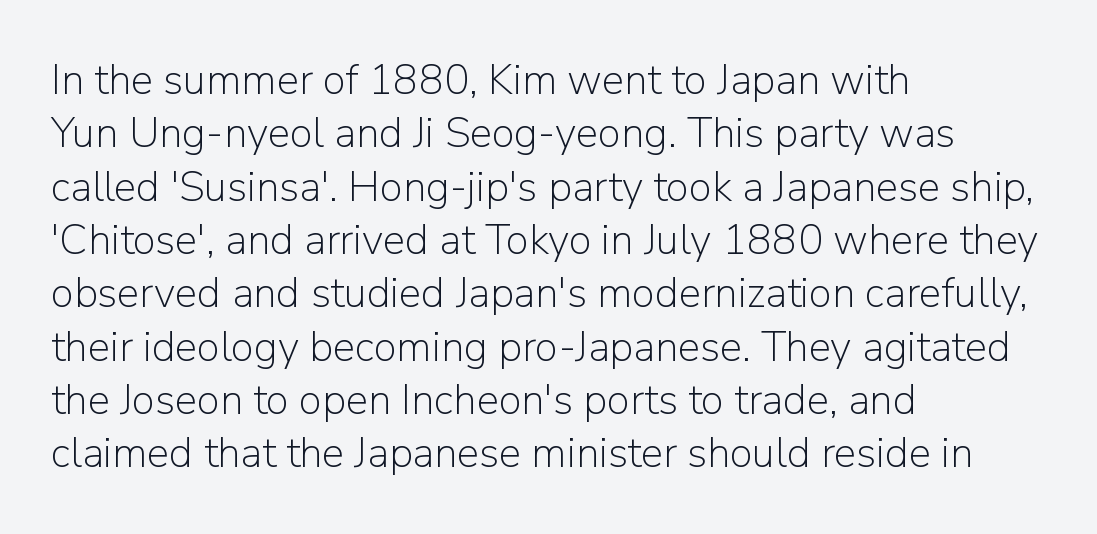
The image shows 42 px light sans-serif type, upright; set left-aligned, normal line spacing (1.27x), normal letter spacing, not underlined; low stroke contrast and a medium x-height.
